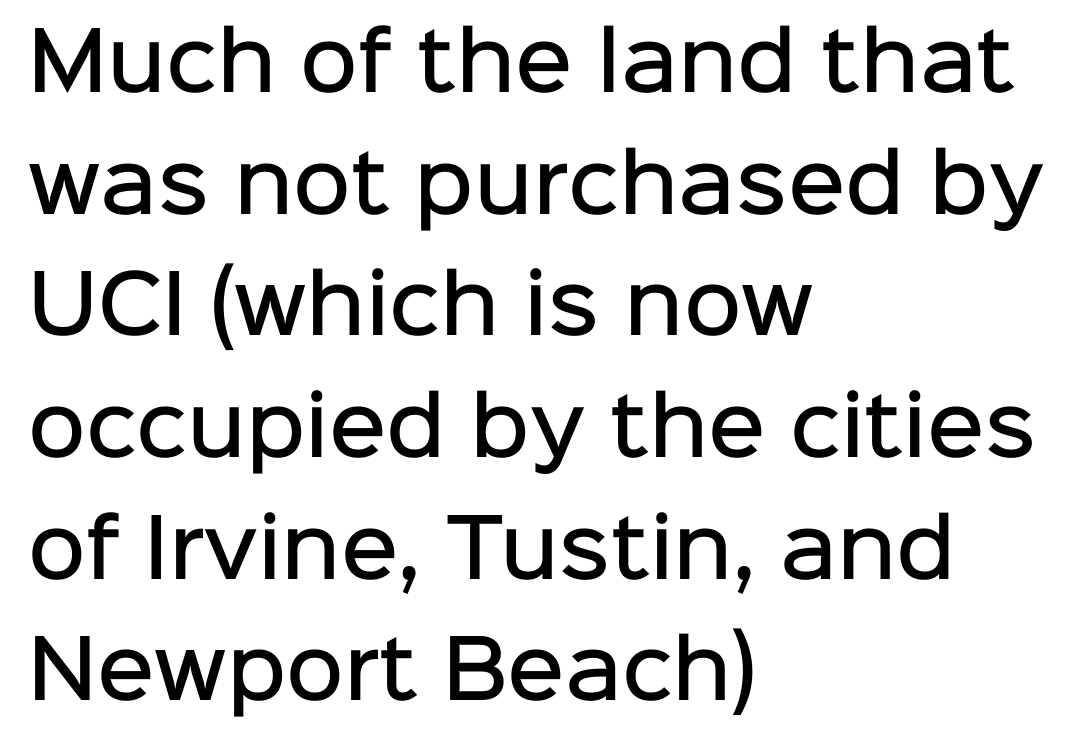
Q: Is the text bold? A: Semi-bold.
Q: Is the text italic (slanted)? A: No, it is upright.
Q: Is the typeface a serif or a sans-serif typeface? A: Sans-serif.
Q: Is the text underlined? A: No.
Q: How is the paragraph aligned? A: Left-aligned.
Q: Is the spacing between letters normal or unusually wide? A: Normal.
Q: Is the spacing between lines tight, normal or loose? A: Normal.
Q: Width (condensed, normal, or wide)? A: Normal.
Q: Stroke contrast? A: Low.
Q: x-height? A: Medium.
Q: Monospaced? A: No.
